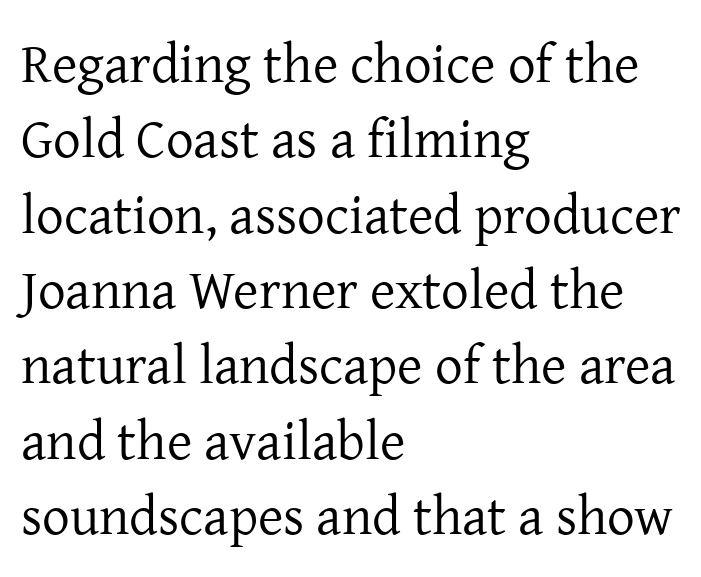
The image shows 55 px regular-weight serif type, upright; set left-aligned, normal line spacing (1.37x), normal letter spacing, not underlined; low stroke contrast and a medium x-height.
